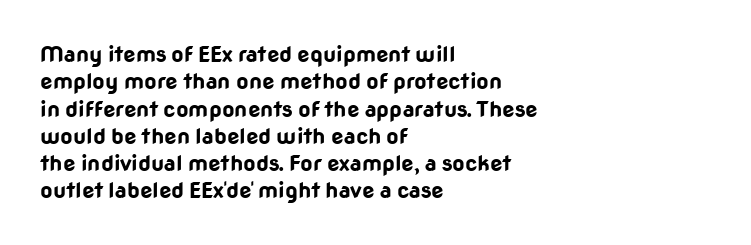
The image shows 22 px bold type, upright; set left-aligned, line spacing 1.24x, normal letter spacing, not underlined.
